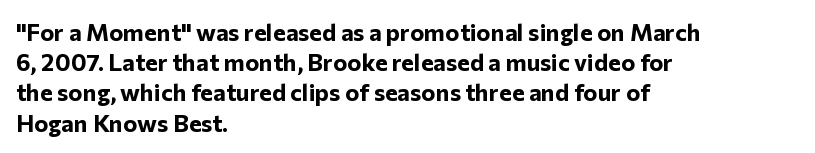
The ragged edge is on the right, which tells us the setting is flush left. The space beneath each line is pristine and unruled. This rendering leaves character spacing at its baseline value. The passage shown stacks its lines at a standard gap. Italic? Not at all — the glyphs are vertical. Emphasis by weight is at full strength: bold.
